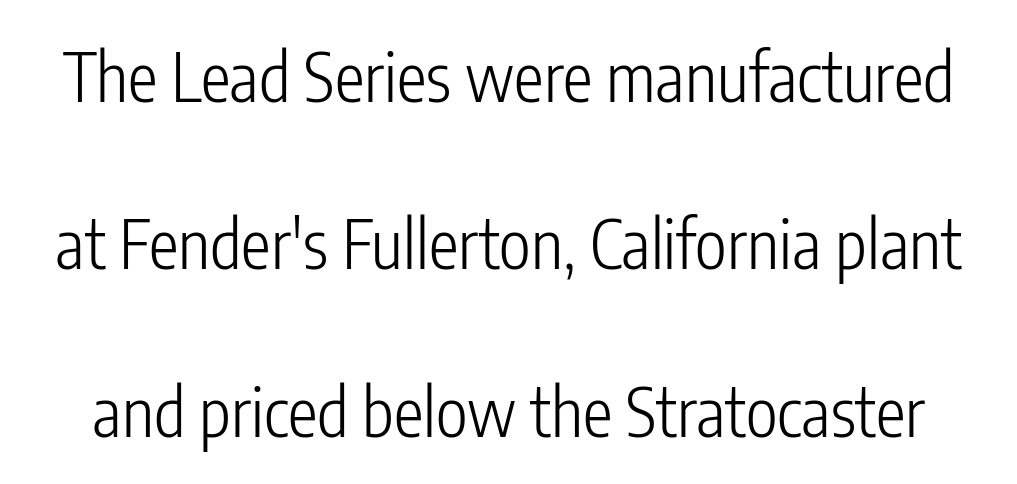
The image shows 67 px light, condensed sans-serif type, upright; set loose line spacing (2.5x), normal letter spacing, not underlined; low stroke contrast and a medium x-height.
